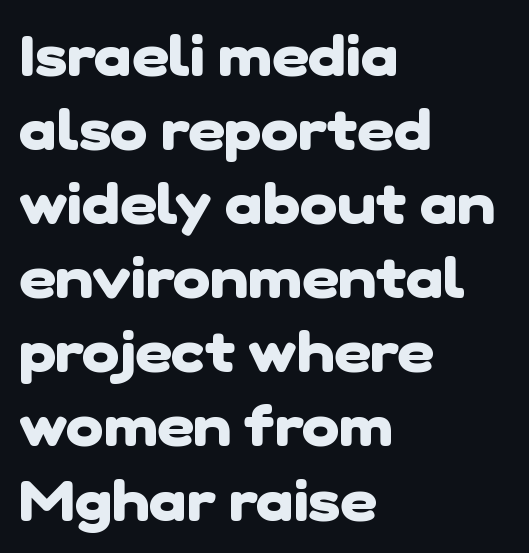
Q: Is the text bold? A: Yes.
Q: Is the typeface a serif or a sans-serif typeface? A: Sans-serif.
Q: Is the text underlined? A: No.
Q: How is the paragraph aligned? A: Left-aligned.
Q: Is the spacing between letters normal or unusually wide? A: Normal.
Q: Is the spacing between lines tight, normal or loose? A: Normal.
Q: Width (condensed, normal, or wide)? A: Normal.
Q: Stroke contrast? A: Low.
Q: x-height? A: Medium.
Q: Monospaced? A: No.
